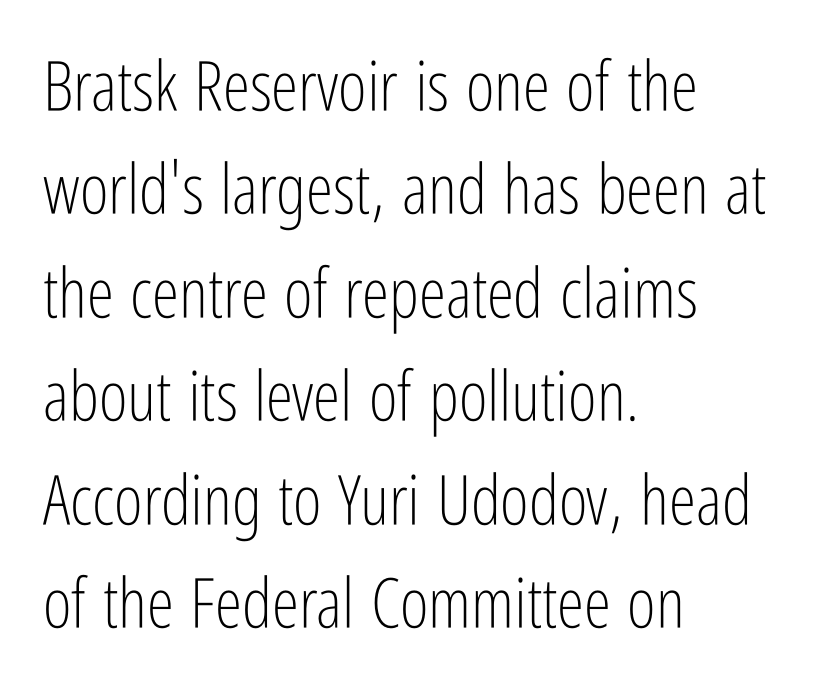
The image shows 69 px light, condensed sans-serif type, upright; set left-aligned, normal line spacing (1.5x), normal letter spacing, not underlined; low stroke contrast and a medium x-height.
